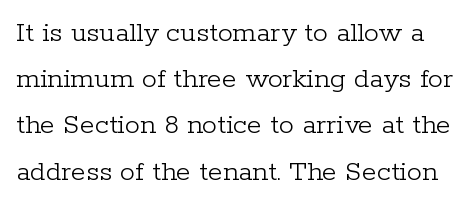
Q: Is the text bold? A: No.
Q: Is the text italic (slanted)? A: No, it is upright.
Q: Is the typeface a serif or a sans-serif typeface? A: Serif.
Q: Is the text underlined? A: No.
Q: Is the spacing between letters normal or unusually wide? A: Normal.
Q: Is the spacing between lines tight, normal or loose? A: Normal.
Q: Width (condensed, normal, or wide)? A: Normal.
Q: Stroke contrast? A: Low.
Q: x-height? A: Medium.
Q: Monospaced? A: No.
